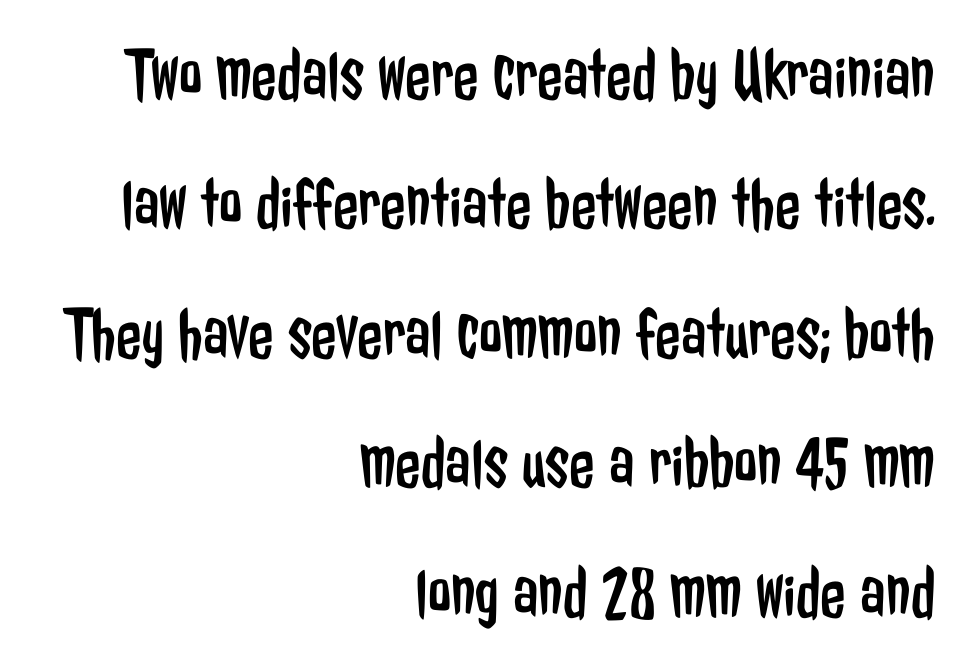
Q: Is the text bold? A: No.
Q: Is the text italic (slanted)? A: No, it is upright.
Q: Is the typeface a serif or a sans-serif typeface? A: Sans-serif.
Q: Is the text underlined? A: No.
Q: How is the paragraph aligned? A: Right-aligned.
Q: Is the spacing between letters normal or unusually wide? A: Normal.
Q: Width (condensed, normal, or wide)? A: Condensed.
Q: Stroke contrast? A: Low.
Q: x-height? A: Medium.
Q: Monospaced? A: No.
